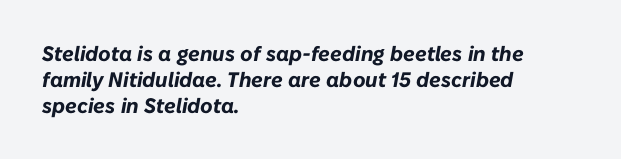
{"italic": "yes", "lean": "right", "slant_degrees": 10, "bold": "yes", "underline": "no", "align": "left", "line_spacing_ratio": 1.23, "letter_spacing": "normal", "letter_spacing_em": 0.0, "glyph_px": 21}
